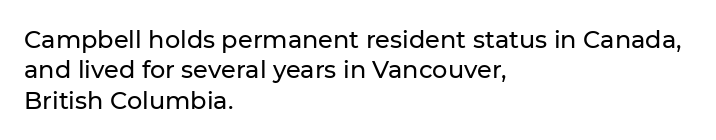
Q: Is the text italic (slanted)? A: No, it is upright.
Q: Is the text underlined? A: No.
Q: How is the paragraph aligned? A: Left-aligned.
Q: Is the spacing between letters normal or unusually wide? A: Normal.
Q: Is the spacing between lines tight, normal or loose? A: Normal.
